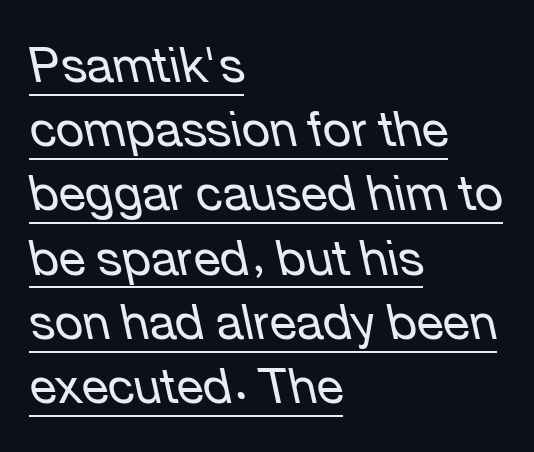
The image shows 49 px regular-weight type, italic (leaning left); set left-aligned, normal line spacing (1.31x), normal letter spacing, underlined; low stroke contrast and a medium x-height.
